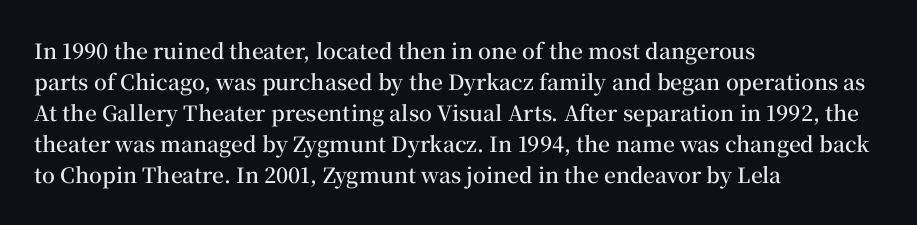
Q: Is the text bold? A: Semi-bold.
Q: Is the text italic (slanted)? A: No, it is upright.
Q: Is the text underlined? A: No.
Q: How is the paragraph aligned? A: Left-aligned.
Q: Is the spacing between letters normal or unusually wide? A: Normal.
Q: Is the spacing between lines tight, normal or loose? A: Normal.
